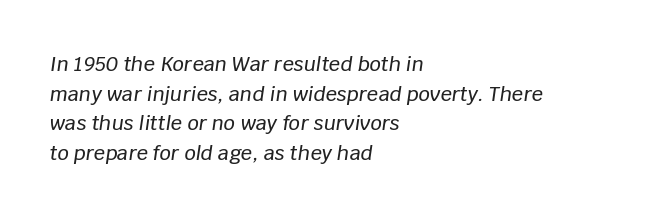
Short and long lines alike share a common starting point at left. Glyph-to-glyph distance matches everyday printed text. Leading matches the norm, producing a regular column. Is the type slanted? Yes — the strokes lean at a clear angle. Beneath every word, the page is bare.
